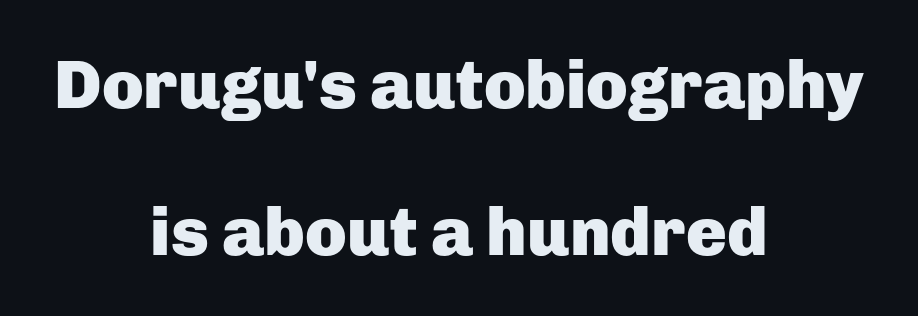
Proportional: the letters do not fall into vertical columns. This is the regular roman posture of the typeface. Look at the tracking — it's just the regular setting, nothing added. What kind of face is this? One without serifs — a sans. A centered setting, common on invitations and titles, is used for this passage. The rendering uses a bold face; every stroke is thick and dark.
